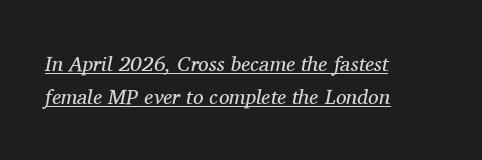
Q: Is the text bold? A: No.
Q: Is the text italic (slanted)? A: Yes, it leans right by about 11 degrees.
Q: Is the text underlined? A: Yes.
Q: How is the paragraph aligned? A: Left-aligned.
Q: Is the spacing between letters normal or unusually wide? A: Normal.
Q: Is the spacing between lines tight, normal or loose? A: Normal.
